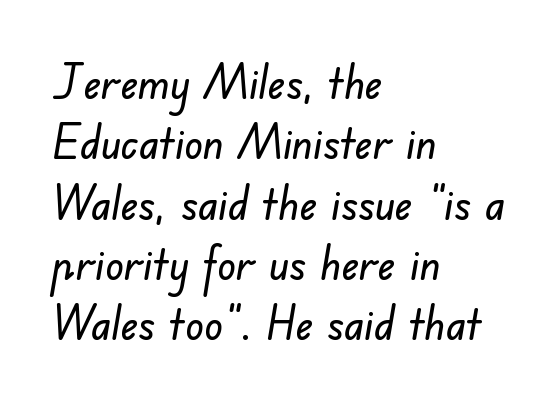
{"serif": "no", "width": "normal", "stroke_contrast": "low", "x_height": "small", "monospaced": "no", "underline": "no", "align": "left", "line_spacing": "normal", "line_spacing_ratio": 1.31, "letter_spacing": "normal", "letter_spacing_em": 0.0, "glyph_px": 46}
